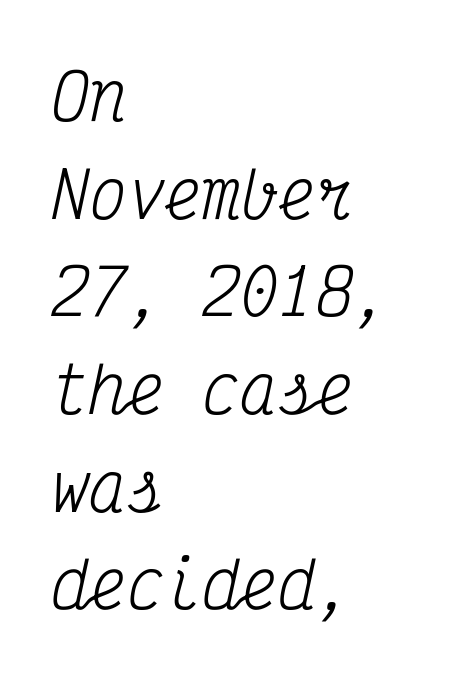
{"serif": "yes", "italic": "yes", "lean": "right", "slant_degrees": 12, "bold": "no", "weight": "regular", "width": "condensed", "stroke_contrast": "medium", "x_height": "medium", "monospaced": "yes", "underline": "no", "align": "left", "line_spacing": "normal", "line_spacing_ratio": 1.55, "letter_spacing": "normal", "letter_spacing_em": 0.0, "glyph_px": 63}
